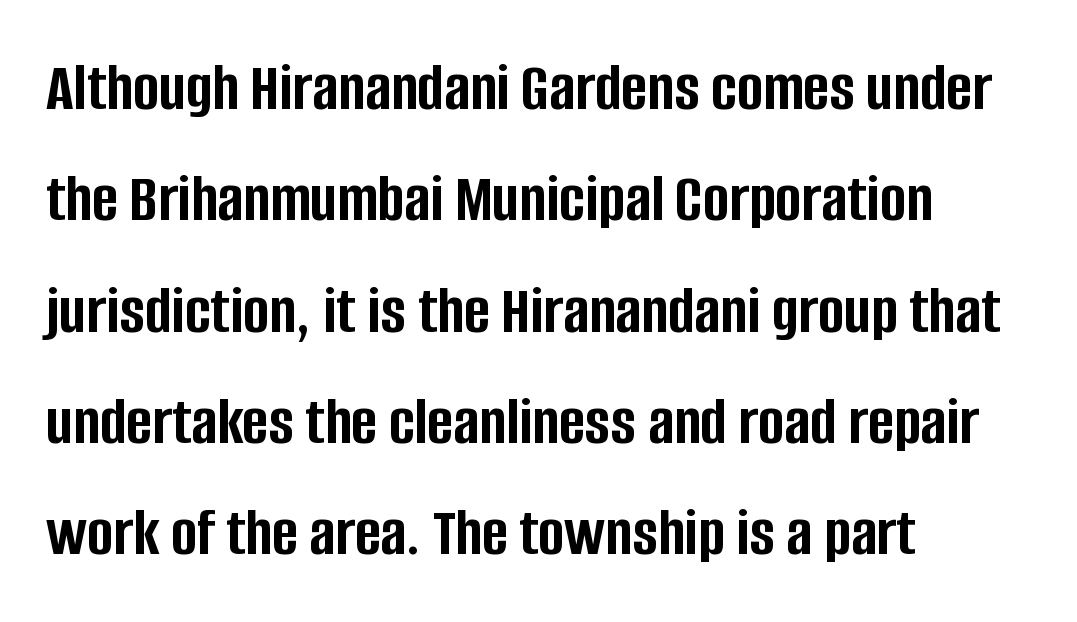
The image shows 70 px semibold, condensed sans-serif type, upright; set left-aligned, normal line spacing (1.59x), normal letter spacing, not underlined; low stroke contrast and a large x-height.
